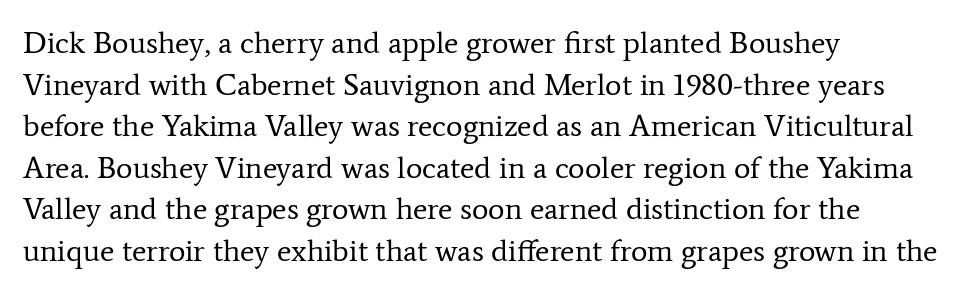
{"serif": "yes", "italic": "no", "bold": "no", "weight": "regular", "width": "normal", "stroke_contrast": "low", "x_height": "medium", "monospaced": "no", "underline": "no", "align": "left", "line_spacing": "normal", "line_spacing_ratio": 1.34, "letter_spacing": "normal", "letter_spacing_em": 0.0, "glyph_px": 31}
